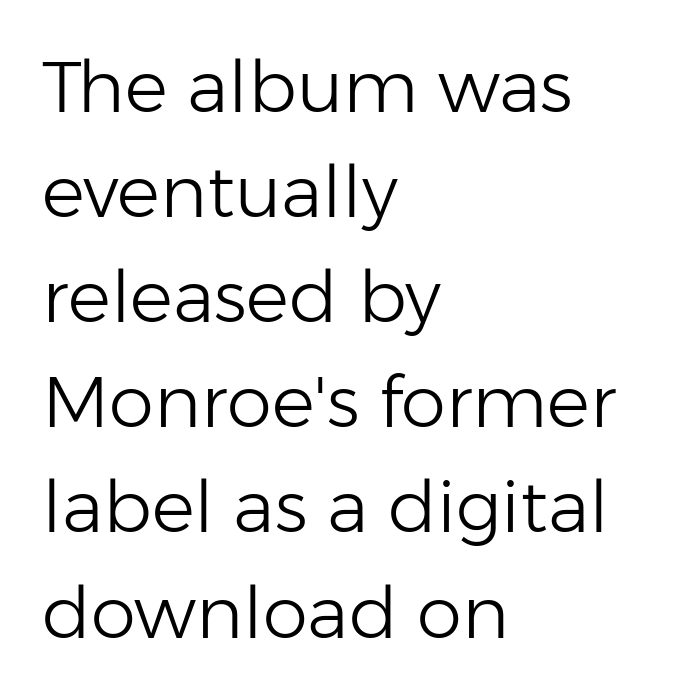
The image shows 72 px light sans-serif type, upright; set left-aligned, normal line spacing (1.46x), normal letter spacing, not underlined; low stroke contrast and a medium x-height.
